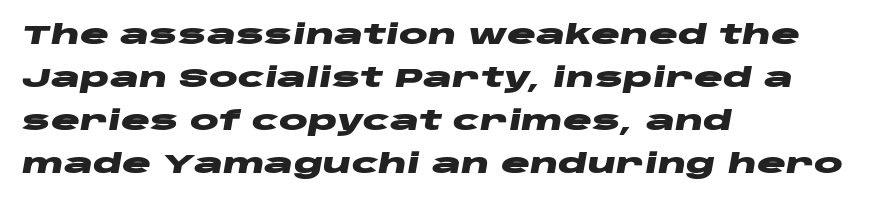
Quick note: interline space is typical. Any mark beneath the type? The region is blank. The paragraph shown leans on its left margin. The font's italic variant was chosen for this text.
